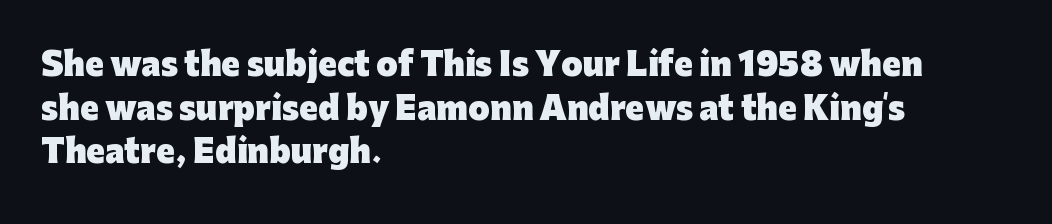
Q: Is the text bold? A: Yes.
Q: Is the text italic (slanted)? A: No, it is upright.
Q: Is the typeface a serif or a sans-serif typeface? A: Sans-serif.
Q: Is the text underlined? A: No.
Q: How is the paragraph aligned? A: Left-aligned.
Q: Is the spacing between letters normal or unusually wide? A: Normal.
Q: Is the spacing between lines tight, normal or loose? A: Normal.
Q: Width (condensed, normal, or wide)? A: Normal.
Q: Stroke contrast? A: Low.
Q: x-height? A: Medium.
Q: Monospaced? A: No.
